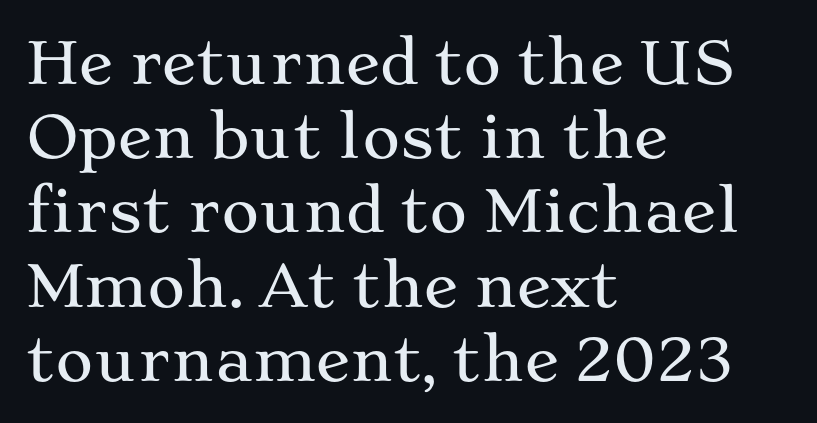
The lines in this sample share a left origin and differ only in where they stop. Do the characters align in a grid? No, the font is proportional. Descenders are the only things crossing below the line. No italicization has been applied; the sample stays upright.
